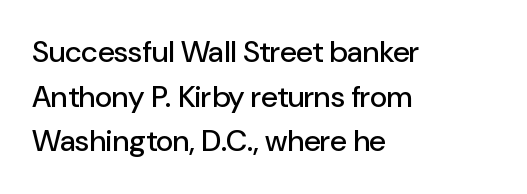
{"serif": "no", "italic": "no", "width": "normal", "stroke_contrast": "low", "x_height": "medium", "monospaced": "no", "underline": "no", "align": "left", "line_spacing": "normal", "line_spacing_ratio": 1.49, "letter_spacing": "normal", "letter_spacing_em": 0.0, "glyph_px": 30}
